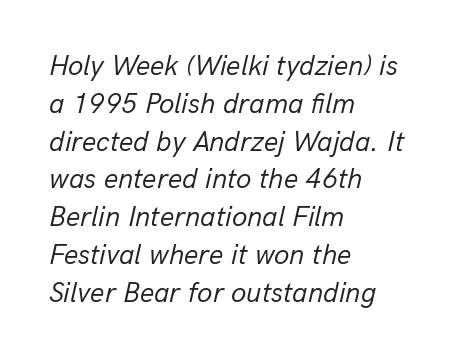
The area under the type is left untouched. The passage shown is typed in a proportional face where columns would drift. These lines are set flush left with a ragged right edge. Students, observe: this is what conventionally led text looks like. Notice how the stems are inclined rather than vertical — that's the hallmark of italics. The typeface has the unassuming heft of standard copy or less.
